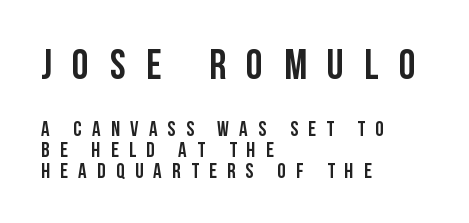
Q: Is the text italic (slanted)? A: No, it is upright.
Q: Is the typeface a serif or a sans-serif typeface? A: Sans-serif.
Q: Is the text underlined? A: No.
Q: How is the paragraph aligned? A: Left-aligned.
Q: Is the spacing between letters normal or unusually wide? A: Unusually wide.
Q: Is the spacing between lines tight, normal or loose? A: Tight.
Q: Which block of text is set in a larger size, the first (top) or the second (bottom)? A: The first (top) one.
Q: Width (condensed, normal, or wide)? A: Condensed.
Q: Stroke contrast? A: Low.
Q: x-height? A: Large.
Q: Monospaced? A: No.
